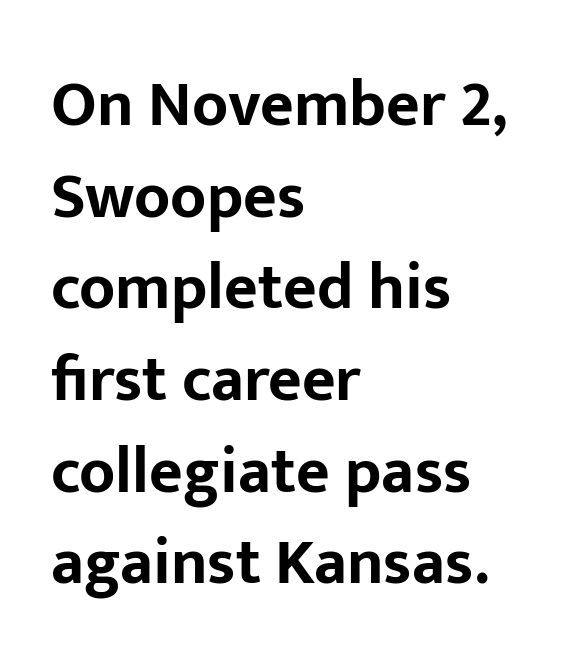
{"serif": "no", "italic": "no", "bold": "yes", "weight": "bold", "width": "normal", "stroke_contrast": "low", "x_height": "medium", "monospaced": "no", "underline": "no", "align": "left", "line_spacing": "normal", "line_spacing_ratio": 1.41, "letter_spacing": "normal", "letter_spacing_em": 0.0, "glyph_px": 65}
